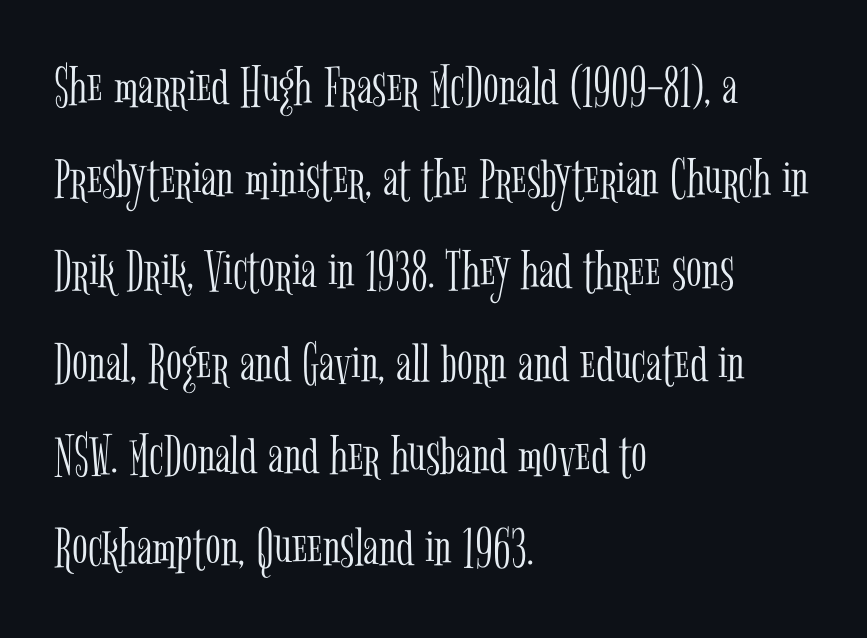
The letters advance in unequal steps, a hallmark of proportional type. Regarding leading, the lines here are spaced in the standard way. The passage is arranged the way most books set body copy — flush left. The area under the type is left untouched. Spacing between characters is what you'd get straight out of the box.
